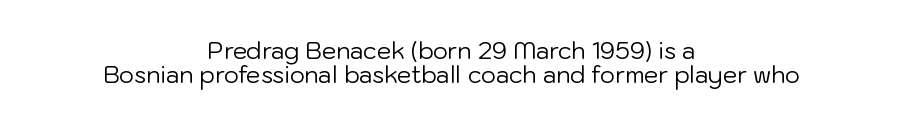
Just letters on the line, the space beneath them empty. A centered setting, common on invitations and titles, is used for this passage. The passage shown has conventional tracking throughout. In terms of posture, this sample is upright.
